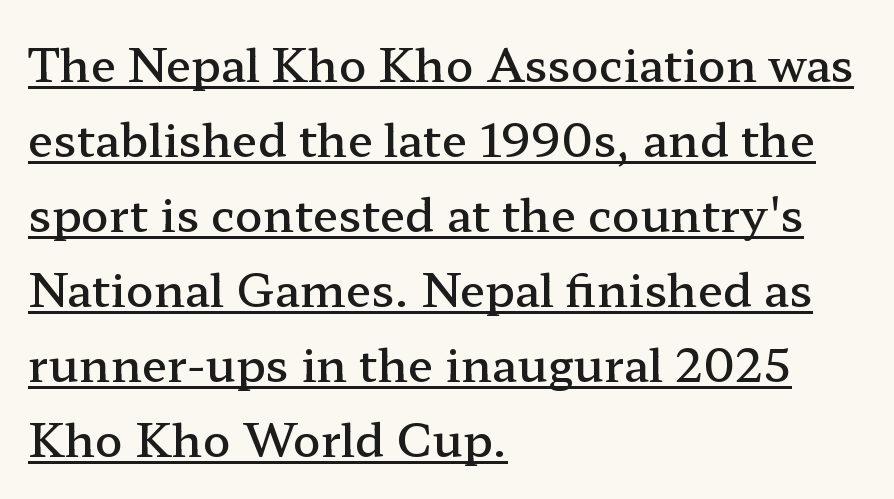
Q: Is the text bold? A: Semi-bold.
Q: Is the text italic (slanted)? A: No, it is upright.
Q: Is the typeface a serif or a sans-serif typeface? A: Serif.
Q: Is the text underlined? A: Yes.
Q: How is the paragraph aligned? A: Left-aligned.
Q: Is the spacing between letters normal or unusually wide? A: Normal.
Q: Is the spacing between lines tight, normal or loose? A: Normal.
Q: Width (condensed, normal, or wide)? A: Wide.
Q: Stroke contrast? A: Low.
Q: x-height? A: Medium.
Q: Monospaced? A: No.
